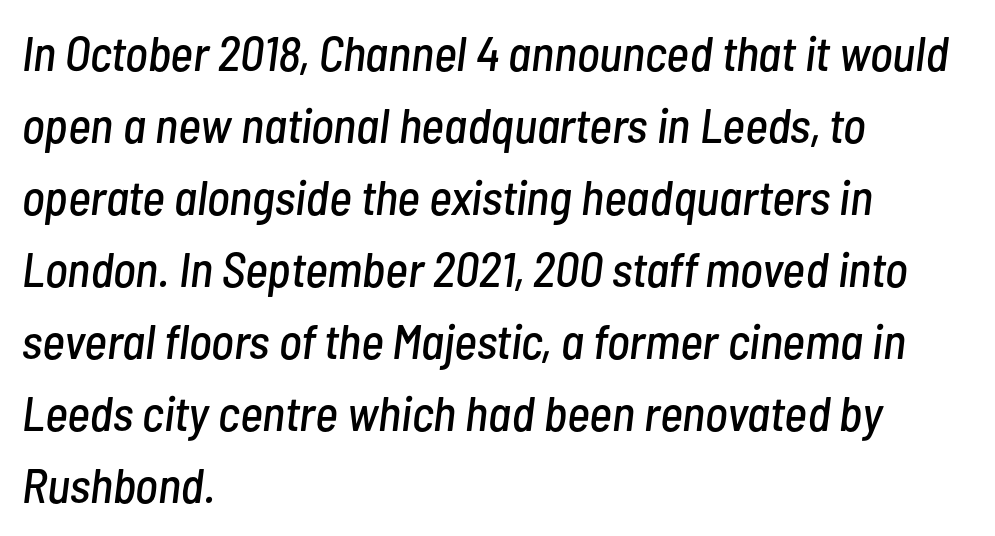
The image shows 49 px condensed type, italic (leaning right); set left-aligned, normal line spacing (1.47x), normal letter spacing, not underlined; low stroke contrast and a medium x-height.
